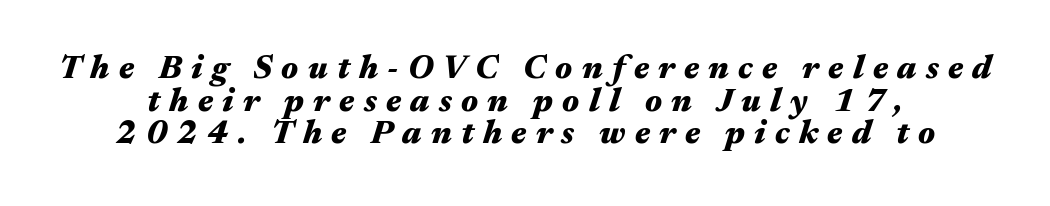
{"italic": "yes", "lean": "right", "slant_degrees": 17, "bold": "yes", "weight": "heavy", "width": "wide", "stroke_contrast": "medium", "x_height": "medium", "monospaced": "no", "underline": "no", "line_spacing": "tight", "line_spacing_ratio": 0.99, "letter_spacing": "wide", "letter_spacing_em": 0.28, "glyph_px": 33}
